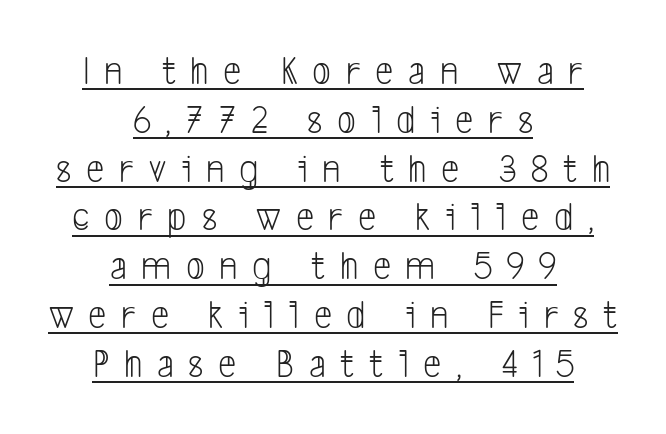
The image shows 41 px light, condensed sans-serif type; set centered, line spacing 1.19x, unusually wide letter spacing (+0.36 em), underlined; low stroke contrast and a medium x-height.
